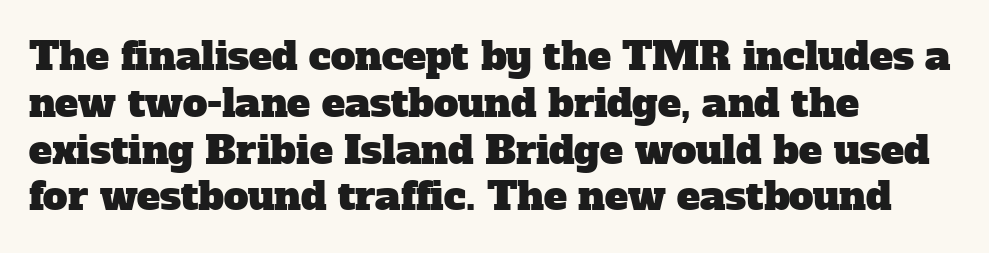
The image shows 39 px serif type; set left-aligned, line spacing 1.2x, normal letter spacing, not underlined; low stroke contrast and a medium x-height.
